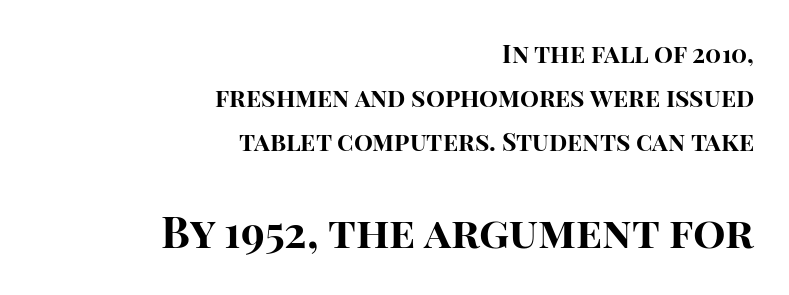
The image shows 43 px bold sans-serif type, upright; set right-aligned, line spacing 1.76x, normal letter spacing, not underlined; the second (bottom) block is 1.72x larger; high stroke contrast and a large x-height.
